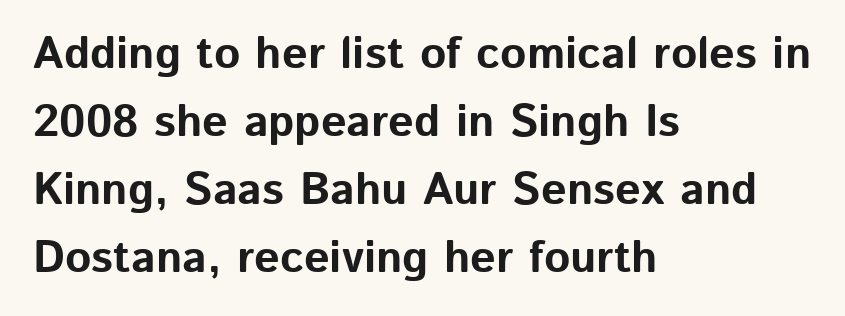
Q: Is the text bold? A: Yes.
Q: Is the text italic (slanted)? A: No, it is upright.
Q: Is the typeface a serif or a sans-serif typeface? A: Sans-serif.
Q: Is the text underlined? A: No.
Q: How is the paragraph aligned? A: Left-aligned.
Q: Is the spacing between letters normal or unusually wide? A: Normal.
Q: Is the spacing between lines tight, normal or loose? A: Normal.
Q: Width (condensed, normal, or wide)? A: Normal.
Q: Stroke contrast? A: Low.
Q: x-height? A: Medium.
Q: Monospaced? A: No.
